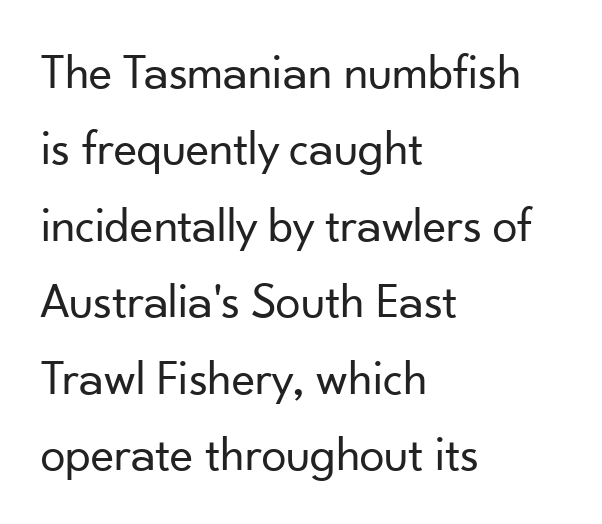
{"serif": "no", "italic": "no", "bold": "no", "weight": "regular", "width": "normal", "stroke_contrast": "low", "x_height": "small", "monospaced": "no", "underline": "no", "align": "left", "line_spacing": "normal", "line_spacing_ratio": 1.53, "letter_spacing": "normal", "letter_spacing_em": 0.0, "glyph_px": 50}
